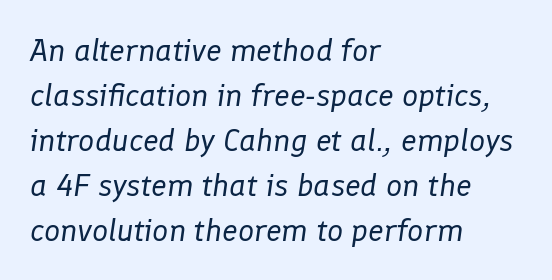
The image shows 32 px regular-weight type, italic (leaning right); set left-aligned, normal line spacing (1.41x), normal letter spacing, not underlined; low stroke contrast and a medium x-height.
